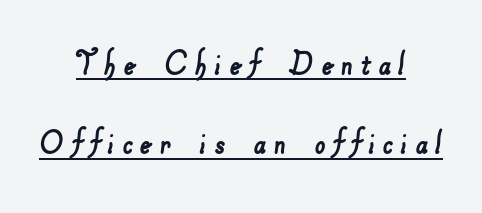
Q: Is the typeface a serif or a sans-serif typeface? A: Sans-serif.
Q: Is the text underlined? A: Yes.
Q: How is the paragraph aligned? A: Centered.
Q: Is the spacing between lines tight, normal or loose? A: Loose.
Q: Width (condensed, normal, or wide)? A: Normal.
Q: Stroke contrast? A: Low.
Q: x-height? A: Small.
Q: Monospaced? A: No.
